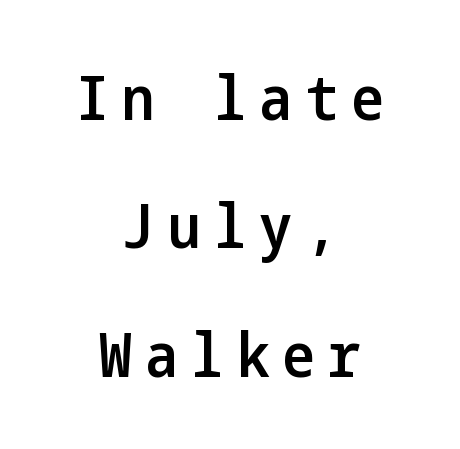
One-word summary of the alignment: center. The line texture is sparse and dotted thanks to wide tracking. As a designer I'd log this as weight 600, semibold. Widely set lines give the paragraph a tall, airy silhouette. Italic? Not at all — the glyphs are vertical.
